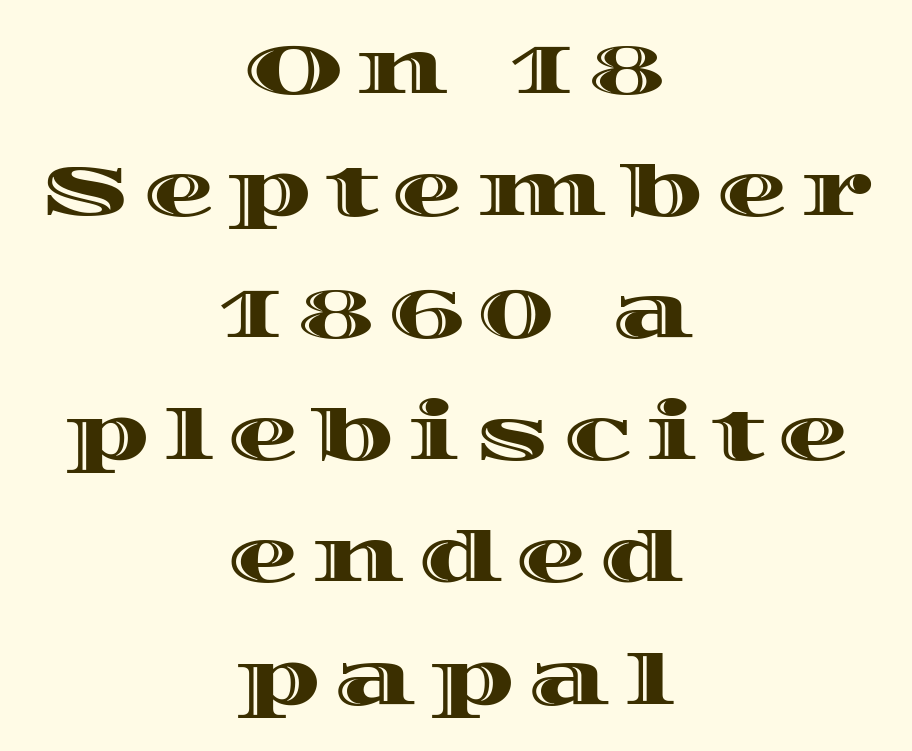
Line starts and ends both wander, symmetrically. Anything drawn beneath the words? Only blank space. Quick note: not italic, upright. The face used here is proportionally spaced, like ordinary book or web type.
